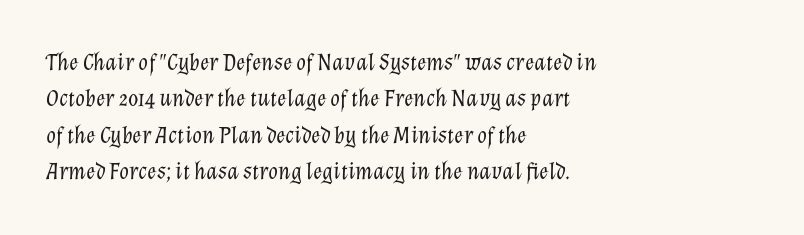
The image shows 25 px text type, italic (leaning right); set left-aligned, normal line spacing (1.46x), normal letter spacing, not underlined.
